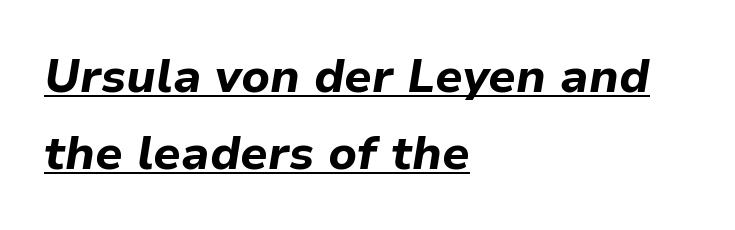
{"italic": "yes", "lean": "right", "slant_degrees": 9, "bold": "yes", "weight": "bold", "width": "normal", "stroke_contrast": "low", "x_height": "medium", "monospaced": "no", "underline": "yes", "align": "left", "line_spacing": "normal", "line_spacing_ratio": 1.63, "letter_spacing": "normal", "letter_spacing_em": 0.0, "glyph_px": 47}
